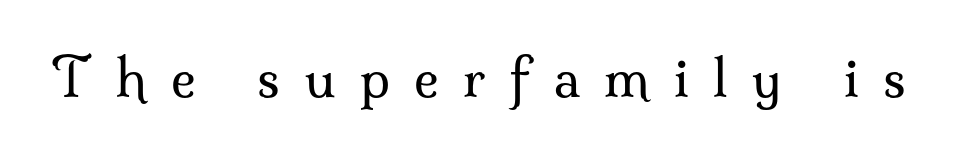
{"serif": "yes", "italic": "no", "bold": "no", "weight": "regular", "width": "normal", "stroke_contrast": "medium", "x_height": "small", "monospaced": "no", "underline": "no", "letter_spacing": "wide", "letter_spacing_em": 0.47, "glyph_px": 52}
